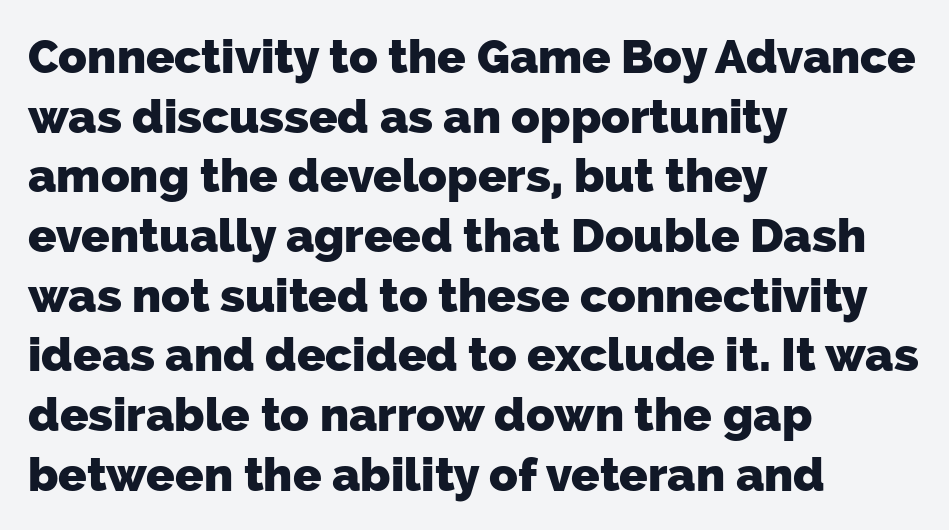
The image shows 47 px heavy sans-serif type; set left-aligned, normal line spacing (1.27x), normal letter spacing, not underlined; low stroke contrast and a medium x-height.
